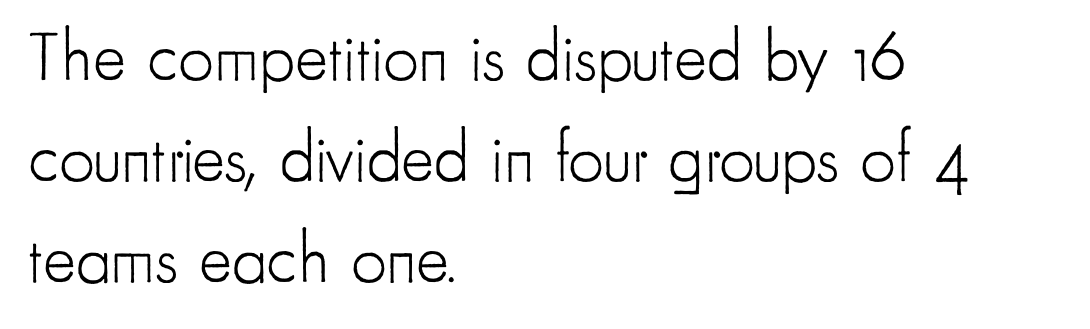
The image shows 70 px light, condensed sans-serif type, upright; set left-aligned, normal line spacing (1.44x), normal letter spacing, not underlined; low stroke contrast and a small x-height.
